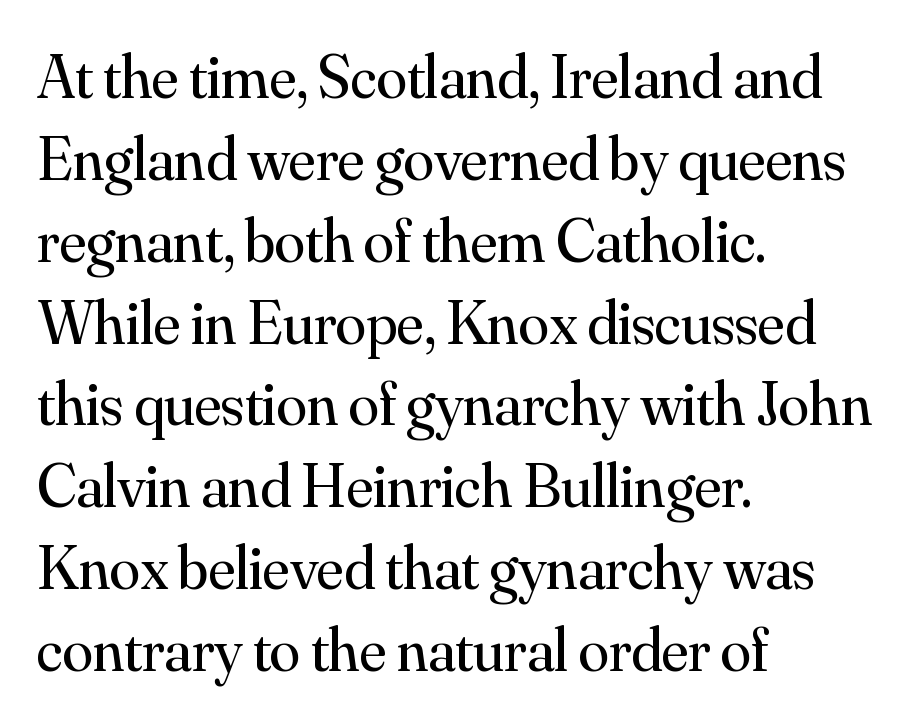
{"serif": "yes", "italic": "no", "bold": "no", "weight": "regular", "width": "normal", "stroke_contrast": "medium", "x_height": "small", "monospaced": "no", "underline": "no", "align": "left", "line_spacing": "normal", "line_spacing_ratio": 1.32, "letter_spacing": "normal", "letter_spacing_em": 0.0, "glyph_px": 62}
